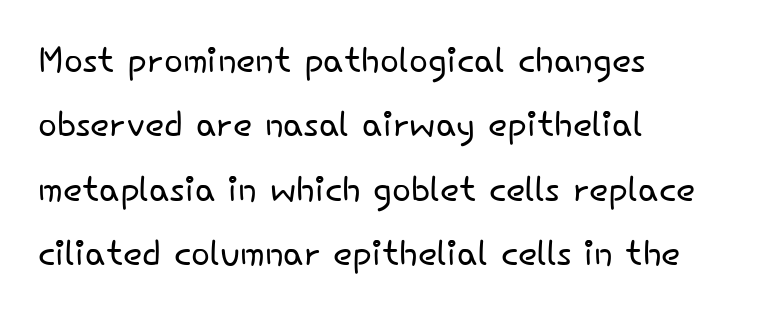
{"serif": "no", "italic": "no", "bold": "no", "weight": "light", "width": "normal", "stroke_contrast": "low", "x_height": "small", "monospaced": "no", "underline": "no", "align": "left", "line_spacing": "normal", "line_spacing_ratio": 1.29, "letter_spacing": "normal", "letter_spacing_em": 0.0, "glyph_px": 50}
